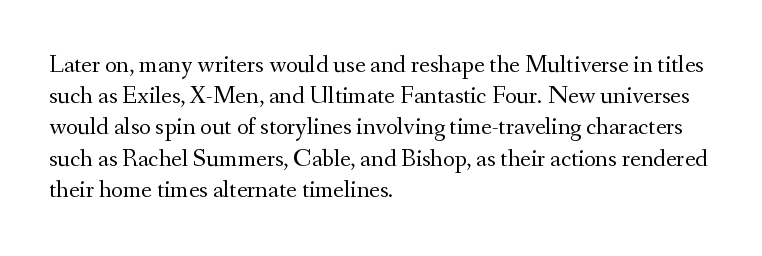
The image shows 25 px text type, upright; set left-aligned, normal line spacing (1.25x), normal letter spacing, not underlined.
